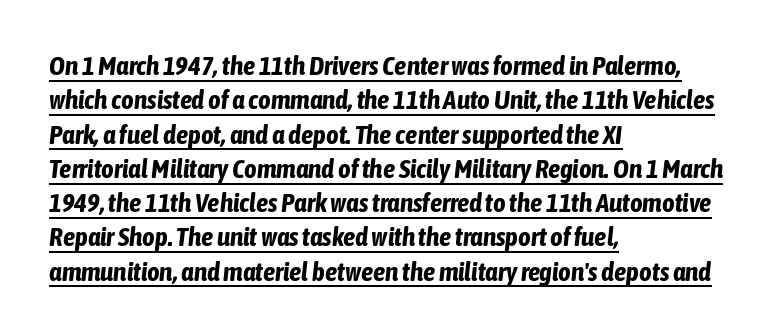
{"italic": "yes", "lean": "right", "slant_degrees": 6, "bold": "yes", "underline": "yes", "align": "left", "line_spacing": "normal", "line_spacing_ratio": 1.27, "letter_spacing": "normal", "letter_spacing_em": 0.0, "glyph_px": 27}
